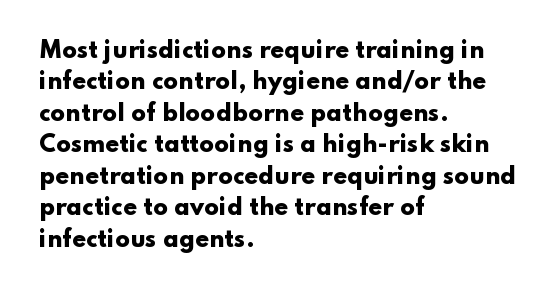
Q: Is the text bold? A: Yes.
Q: Is the text italic (slanted)? A: No, it is upright.
Q: Is the text underlined? A: No.
Q: How is the paragraph aligned? A: Left-aligned.
Q: Is the spacing between letters normal or unusually wide? A: Normal.
Q: Is the spacing between lines tight, normal or loose? A: Normal.
